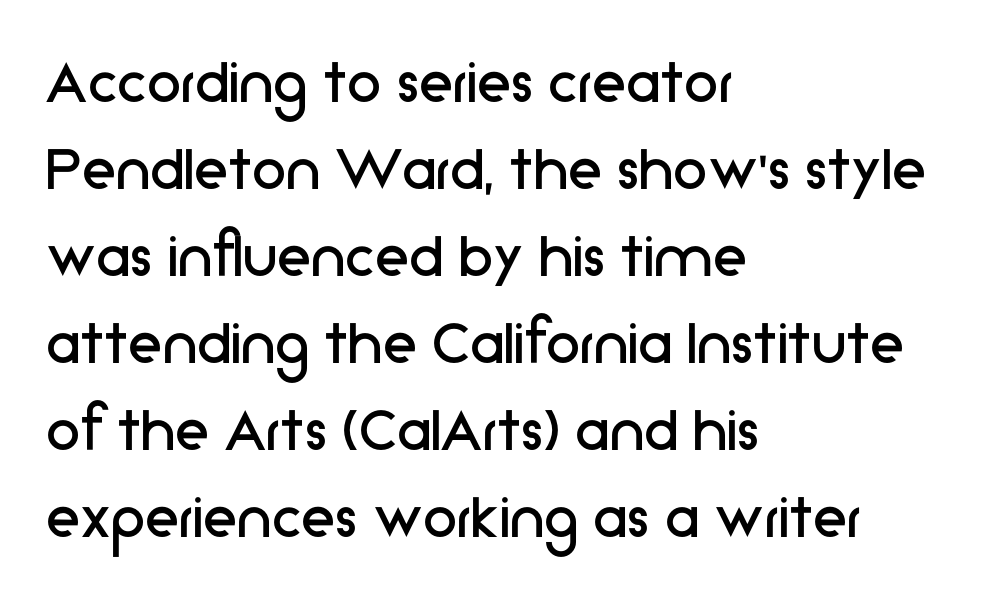
The image shows 69 px regular-weight sans-serif type, upright; set left-aligned, normal line spacing (1.26x), normal letter spacing, not underlined; low stroke contrast and a medium x-height.
